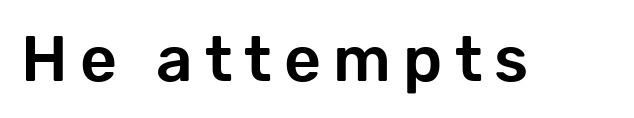
{"serif": "no", "italic": "no", "width": "normal", "stroke_contrast": "low", "x_height": "medium", "monospaced": "no", "underline": "no", "glyph_px": 64}
